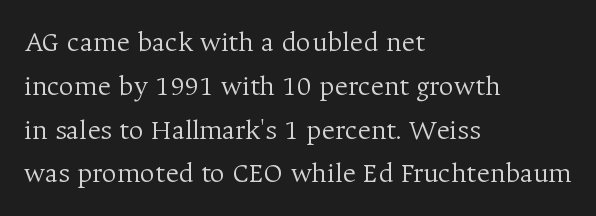
{"serif": "yes", "italic": "no", "bold": "no", "weight": "light", "width": "normal", "stroke_contrast": "medium", "x_height": "medium", "monospaced": "no", "underline": "no", "align": "left", "line_spacing": "normal", "line_spacing_ratio": 1.51, "letter_spacing": "normal", "letter_spacing_em": 0.0, "glyph_px": 29}
